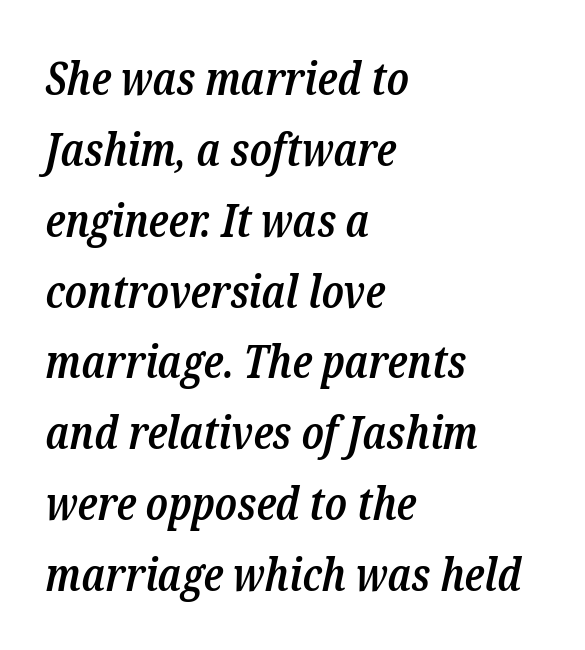
{"serif": "yes", "italic": "yes", "lean": "right", "slant_degrees": 12, "bold": "semi", "weight": "semibold", "width": "condensed", "stroke_contrast": "low", "x_height": "medium", "monospaced": "no", "underline": "no", "align": "left", "line_spacing": "normal", "line_spacing_ratio": 1.54, "letter_spacing": "normal", "letter_spacing_em": 0.0, "glyph_px": 46}
